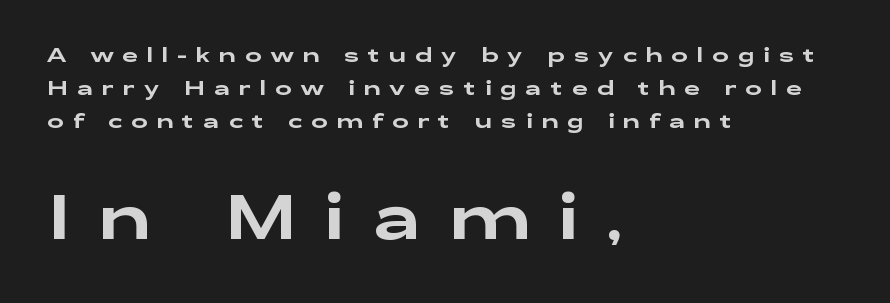
Q: Is the text italic (slanted)? A: No, it is upright.
Q: Is the typeface a serif or a sans-serif typeface? A: Sans-serif.
Q: Is the text underlined? A: No.
Q: How is the paragraph aligned? A: Left-aligned.
Q: Is the spacing between letters normal or unusually wide? A: Unusually wide.
Q: Is the spacing between lines tight, normal or loose? A: Normal.
Q: Which block of text is set in a larger size, the first (top) or the second (bottom)? A: The second (bottom) one.
Q: Width (condensed, normal, or wide)? A: Wide.
Q: Stroke contrast? A: Low.
Q: x-height? A: Medium.
Q: Monospaced? A: No.
